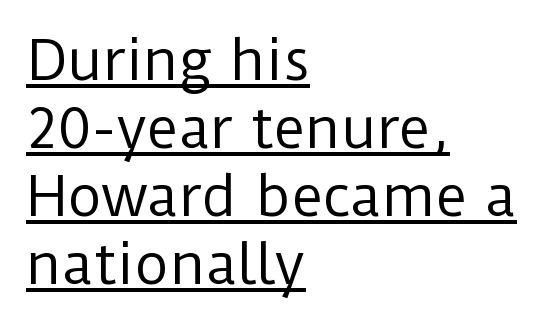
{"serif": "no", "italic": "no", "bold": "no", "weight": "regular", "width": "normal", "stroke_contrast": "low", "x_height": "medium", "monospaced": "no", "underline": "yes", "align": "left", "line_spacing": "normal", "line_spacing_ratio": 1.26, "letter_spacing": "normal", "letter_spacing_em": 0.0, "glyph_px": 54}
